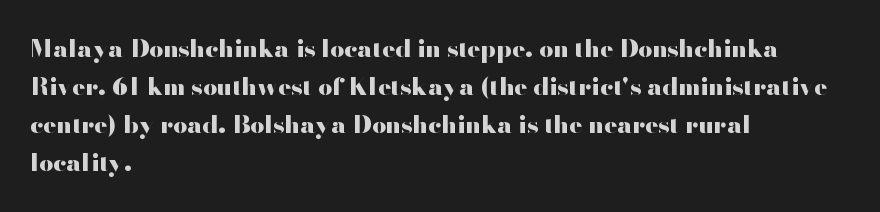
{"italic": "no", "bold": "yes", "underline": "no", "align": "left", "line_spacing": "normal", "line_spacing_ratio": 1.59, "letter_spacing": "normal", "letter_spacing_em": 0.0, "glyph_px": 24}
